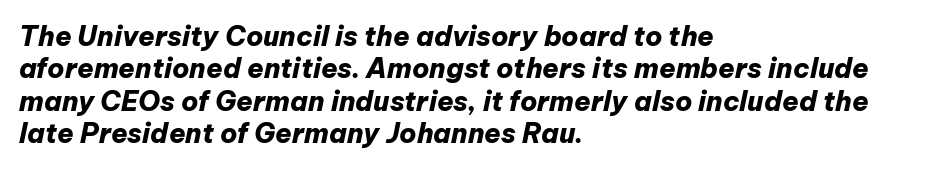
The image shows 27 px bold type, italic (leaning right); set left-aligned, line spacing 1.2x, normal letter spacing, not underlined.
